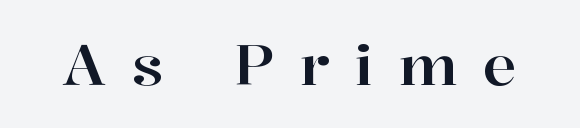
{"serif": "yes", "italic": "no", "width": "normal", "stroke_contrast": "high", "x_height": "medium", "monospaced": "no", "underline": "no", "letter_spacing": "wide", "letter_spacing_em": 0.45, "glyph_px": 57}
